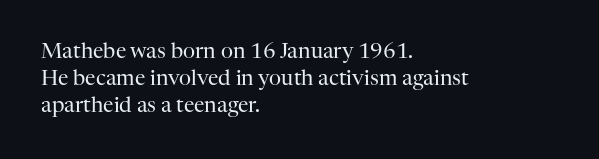
{"italic": "no", "bold": "no", "underline": "no", "align": "left", "line_spacing": "normal", "line_spacing_ratio": 1.29, "letter_spacing": "normal", "letter_spacing_em": 0.0, "glyph_px": 21}
